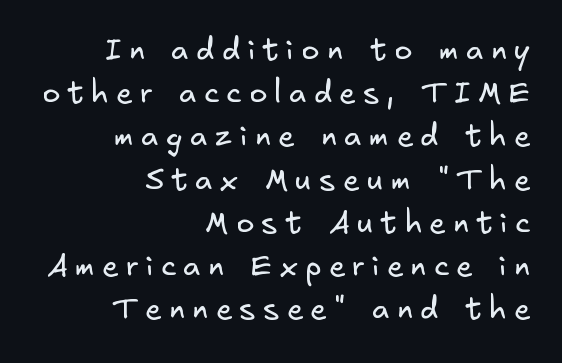
Line ends are locked; line starts wander. Is there much room between lines? A standard amount, neither cramped nor airy. Stroke terminals: plain, sans-serif. Tracking here is generous; glyphs stand well apart from one another. Stems here are at most as thick as an everyday book face.
